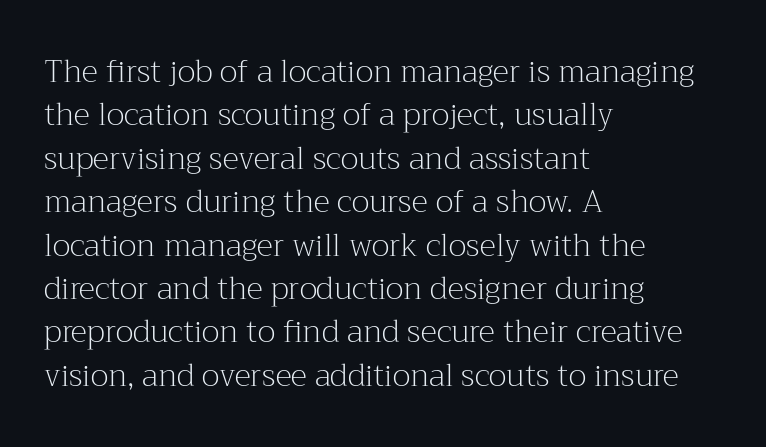
The image shows 31 px light serif type, upright; set left-aligned, normal line spacing (1.4x), normal letter spacing, not underlined; medium stroke contrast and a medium x-height.
